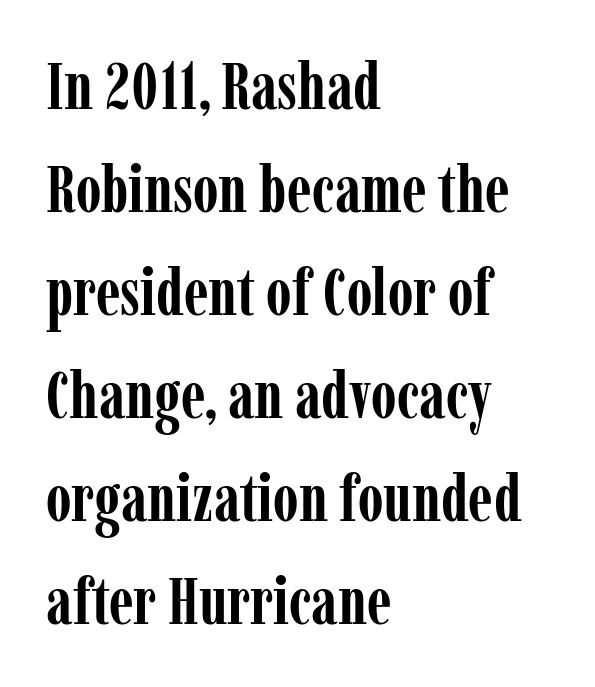
You could not count columns in this text — the font is proportionally spaced. Each word holds together tightly as a unit, with standard inter-letter gaps. Short and long lines alike share a common starting point at left. A typesetter would label this face a serif. A normal amount of white space separates one row of letters from the next.
